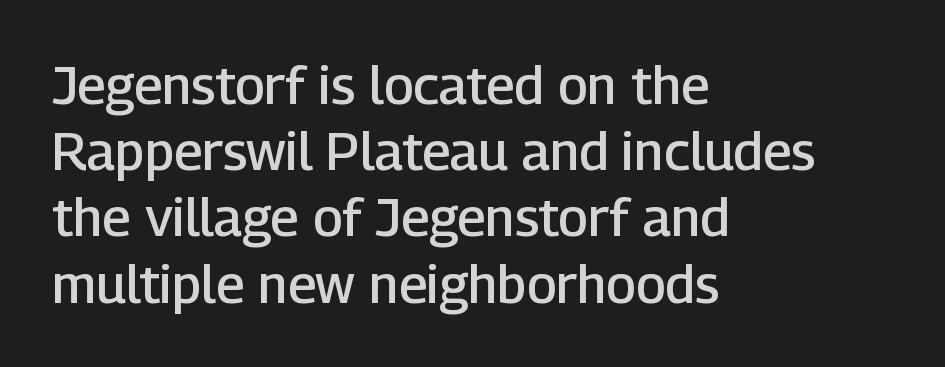
{"serif": "no", "italic": "no", "bold": "semi", "weight": "semibold", "width": "normal", "stroke_contrast": "low", "x_height": "medium", "monospaced": "no", "underline": "no", "align": "left", "line_spacing": "normal", "line_spacing_ratio": 1.25, "letter_spacing": "normal", "letter_spacing_em": 0.0, "glyph_px": 53}
